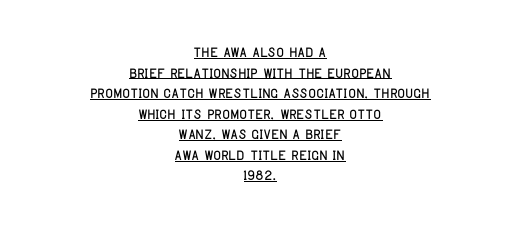
{"italic": "no", "underline": "yes", "align": "center", "line_spacing": "tight", "line_spacing_ratio": 0.98, "letter_spacing": "normal", "letter_spacing_em": 0.0, "glyph_px": 21}
